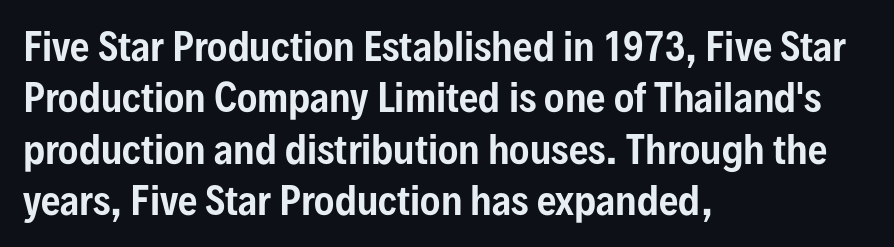
{"serif": "no", "italic": "no", "width": "condensed", "stroke_contrast": "low", "x_height": "medium", "monospaced": "no", "underline": "no", "align": "left", "line_spacing": "normal", "line_spacing_ratio": 1.35, "letter_spacing": "normal", "letter_spacing_em": 0.0, "glyph_px": 38}
